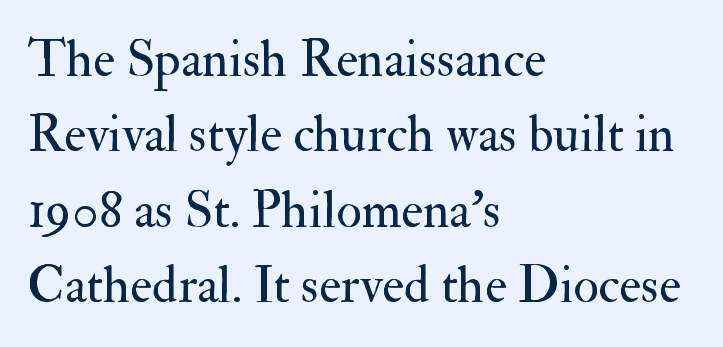
Q: Is the text bold? A: No.
Q: Is the text italic (slanted)? A: No, it is upright.
Q: Is the typeface a serif or a sans-serif typeface? A: Serif.
Q: Is the text underlined? A: No.
Q: How is the paragraph aligned? A: Left-aligned.
Q: Is the spacing between letters normal or unusually wide? A: Normal.
Q: Is the spacing between lines tight, normal or loose? A: Normal.
Q: Width (condensed, normal, or wide)? A: Normal.
Q: Stroke contrast? A: Medium.
Q: x-height? A: Small.
Q: Monospaced? A: No.
